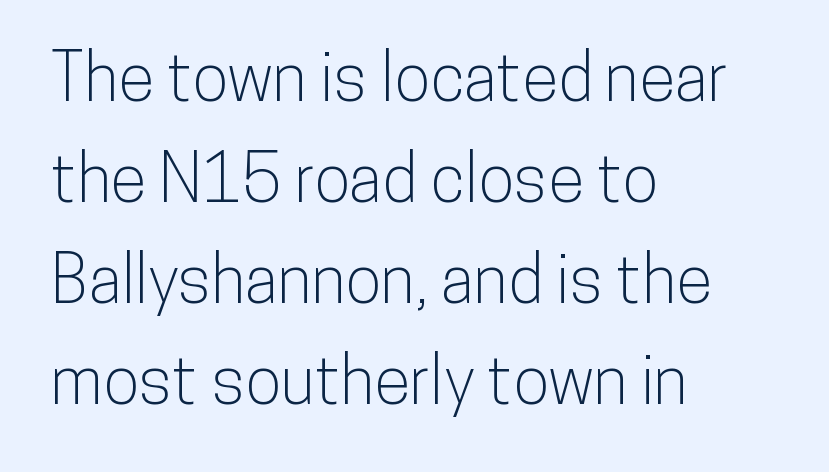
{"serif": "no", "italic": "no", "width": "condensed", "stroke_contrast": "low", "x_height": "medium", "monospaced": "no", "underline": "no", "align": "left", "line_spacing": "normal", "line_spacing_ratio": 1.53, "letter_spacing": "normal", "letter_spacing_em": 0.0, "glyph_px": 66}
